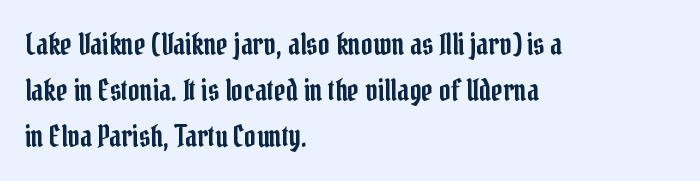
{"serif": "yes", "italic": "no", "width": "condensed", "stroke_contrast": "low", "x_height": "medium", "monospaced": "no", "underline": "no", "align": "left", "line_spacing": "normal", "line_spacing_ratio": 1.58, "letter_spacing": "normal", "letter_spacing_em": 0.0, "glyph_px": 29}
